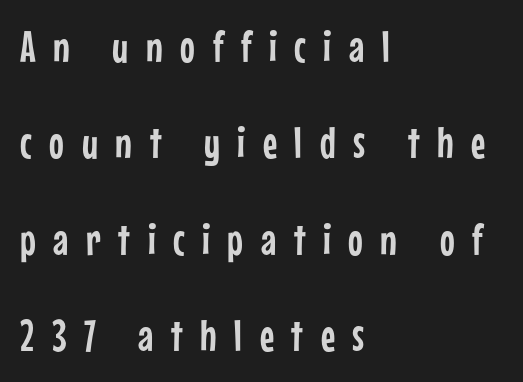
{"serif": "no", "italic": "no", "width": "condensed", "stroke_contrast": "low", "x_height": "medium", "monospaced": "no", "underline": "no", "align": "left", "line_spacing": "loose", "line_spacing_ratio": 2.19, "letter_spacing": "wide", "letter_spacing_em": 0.4, "glyph_px": 44}
